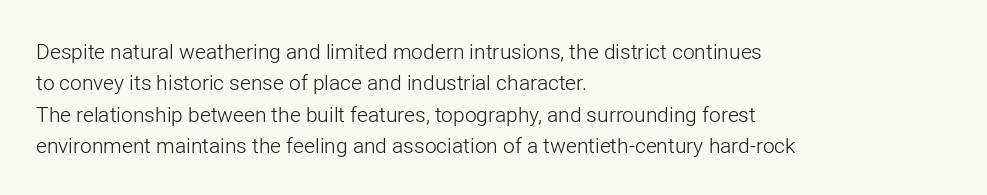
{"italic": "no", "bold": "no", "underline": "no", "align": "left", "line_spacing": "normal", "line_spacing_ratio": 1.49, "letter_spacing": "normal", "letter_spacing_em": 0.0, "glyph_px": 21}
